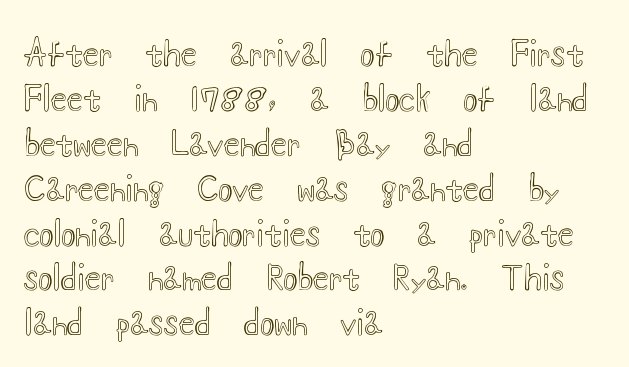
Compared with typical paragraphs, the rows here are spaced about the same. The horizontal fit of the characters is conventional and even. Think of a printed novel: that variable character pitch is what you see here. The letters stand upright; this is a roman face. These lines are set flush left with a ragged right edge. The strip under each line holds only bare page.
